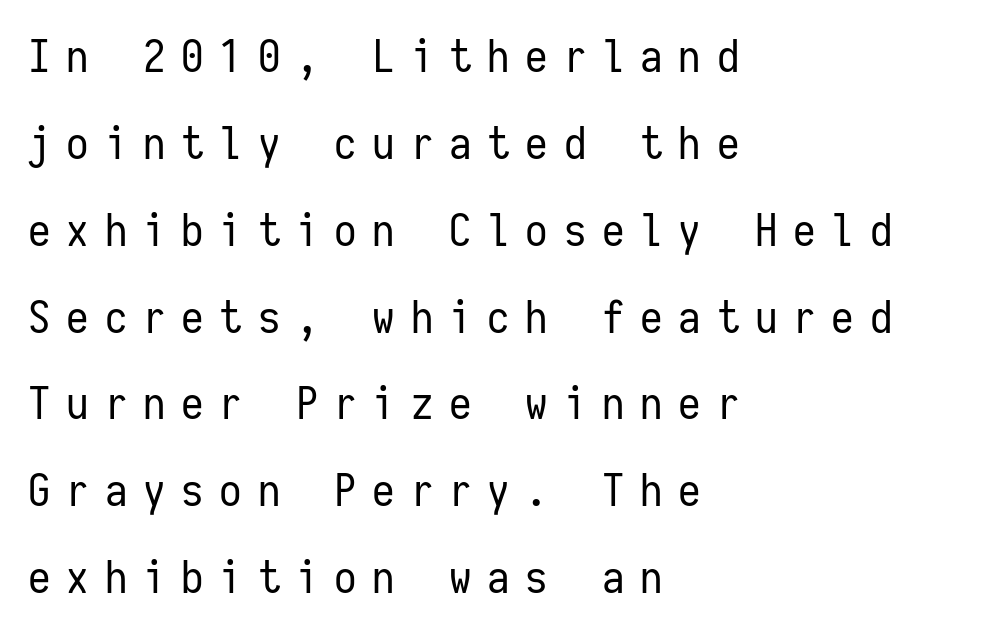
{"serif": "no", "italic": "no", "bold": "no", "weight": "regular", "width": "condensed", "stroke_contrast": "low", "x_height": "medium", "monospaced": "yes", "underline": "no", "align": "left", "line_spacing": "loose", "line_spacing_ratio": 1.93, "letter_spacing": "wide", "letter_spacing_em": 0.35, "glyph_px": 45}
